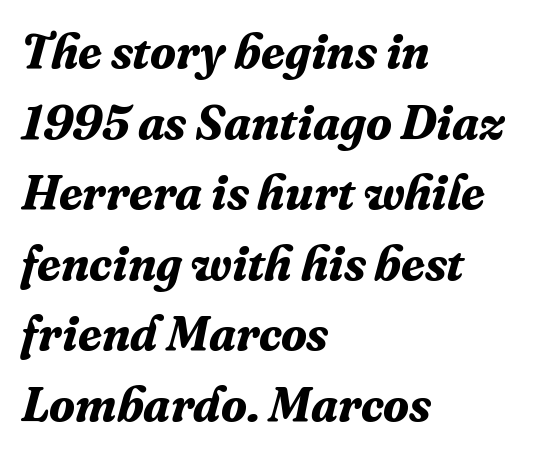
The image shows 48 px bold serif type, italic (leaning right); set left-aligned, normal line spacing (1.47x), normal letter spacing, not underlined; medium stroke contrast and a medium x-height.
